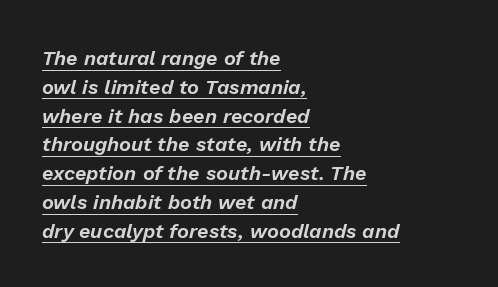
{"italic": "yes", "lean": "right", "slant_degrees": 13, "underline": "yes", "align": "left", "line_spacing": "normal", "line_spacing_ratio": 1.44, "letter_spacing": "normal", "letter_spacing_em": 0.0, "glyph_px": 20}
